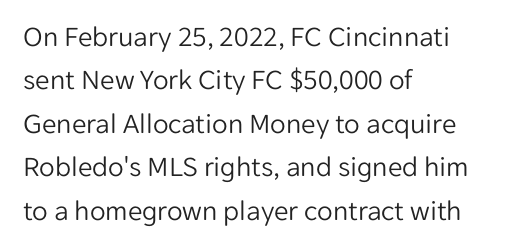
{"serif": "no", "italic": "no", "bold": "no", "weight": "light", "width": "normal", "stroke_contrast": "low", "x_height": "medium", "monospaced": "no", "underline": "no", "align": "left", "line_spacing": "normal", "line_spacing_ratio": 1.5, "letter_spacing": "normal", "letter_spacing_em": 0.0, "glyph_px": 29}
